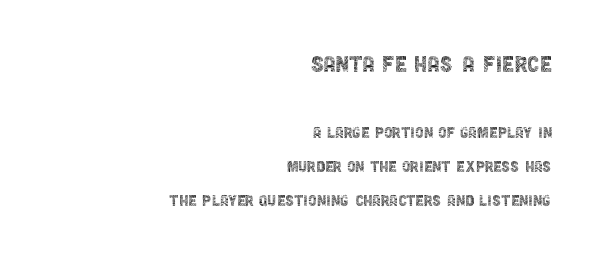
The image shows 28 px thin, condensed sans-serif type, upright; set right-aligned, line spacing 1.8x, normal letter spacing, not underlined; the first (top) block is 1.47x larger; a large x-height.
